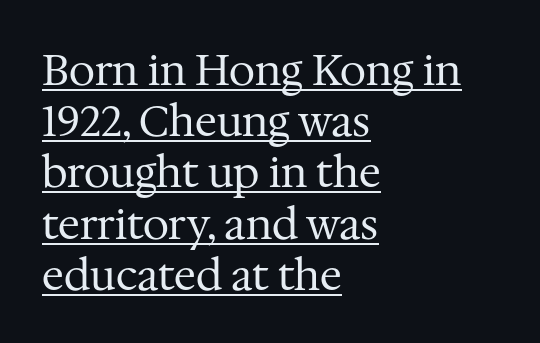
The image shows 42 px regular-weight serif type, upright; set left-aligned, line spacing 1.22x, normal letter spacing, underlined; medium stroke contrast and a medium x-height.
